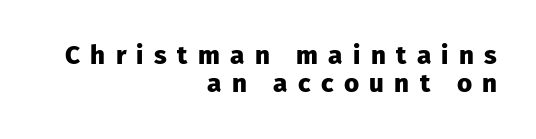
Weight: bold. Quick note: interline space is minimal. This rendering features lettering with no underline. Observe the wide spacing: letters keep a clear distance from each other. A student would call this right alignment; a typographer would say flush right, rag left. The specimen reads as upright at a glance.
